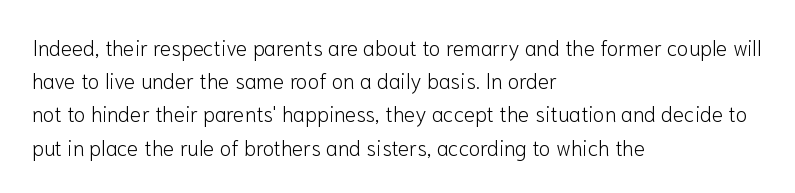
Q: Is the text bold? A: No.
Q: Is the text italic (slanted)? A: No, it is upright.
Q: Is the text underlined? A: No.
Q: How is the paragraph aligned? A: Left-aligned.
Q: Is the spacing between letters normal or unusually wide? A: Normal.
Q: Is the spacing between lines tight, normal or loose? A: Normal.
